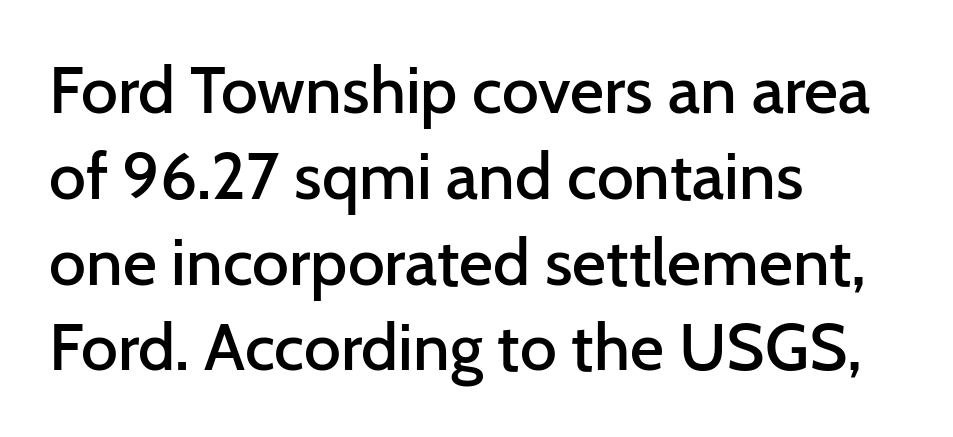
Letter spacing: default. Each glyph is drawn with semibold strokes, heavier than normal yet not fully bold. A typesetter would label this face a sans. Upright lettering throughout. A student would call this left alignment; a typographer would say flush left, rag right. These lines are rendered in a variable-pitch font.
